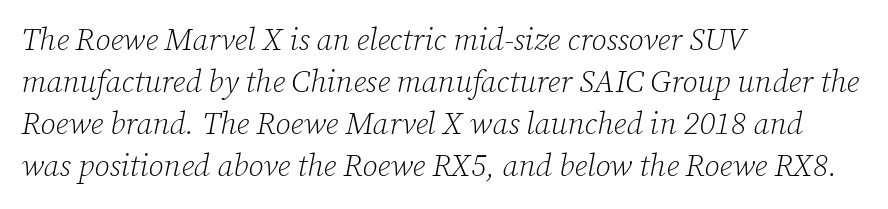
{"serif": "yes", "italic": "yes", "lean": "right", "slant_degrees": 12, "bold": "no", "weight": "light", "width": "normal", "stroke_contrast": "low", "x_height": "medium", "monospaced": "no", "underline": "no", "align": "left", "line_spacing": "normal", "line_spacing_ratio": 1.36, "letter_spacing": "normal", "letter_spacing_em": 0.0, "glyph_px": 31}
